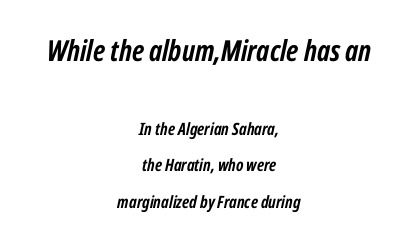
The image shows 29 px semibold, condensed type, italic (leaning right); set centered, loose line spacing (2.15x), normal letter spacing, not underlined; the first (top) block is 1.71x larger; low stroke contrast and a medium x-height.
